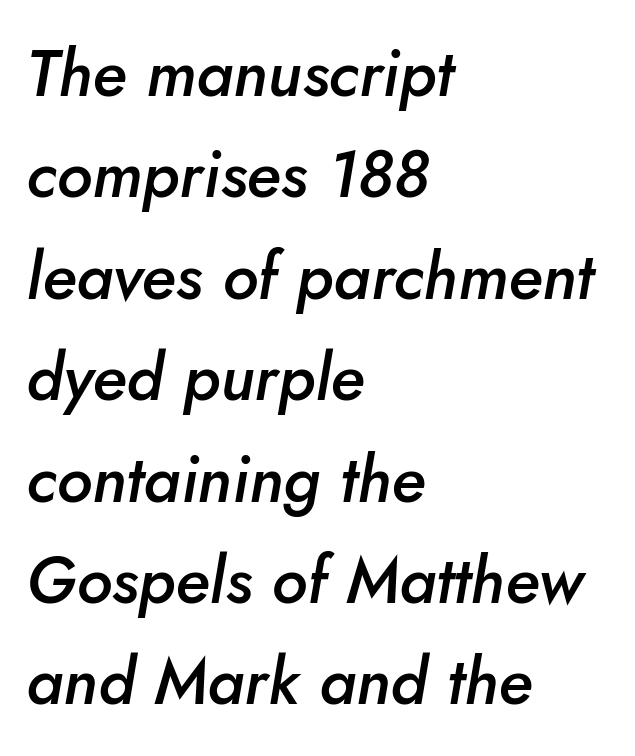
Q: Is the text bold? A: Semi-bold.
Q: Is the text italic (slanted)? A: Yes, it leans right by about 5 degrees.
Q: Is the text underlined? A: No.
Q: How is the paragraph aligned? A: Left-aligned.
Q: Is the spacing between letters normal or unusually wide? A: Normal.
Q: Is the spacing between lines tight, normal or loose? A: Normal.
Q: Width (condensed, normal, or wide)? A: Normal.
Q: Stroke contrast? A: Low.
Q: x-height? A: Small.
Q: Monospaced? A: No.
